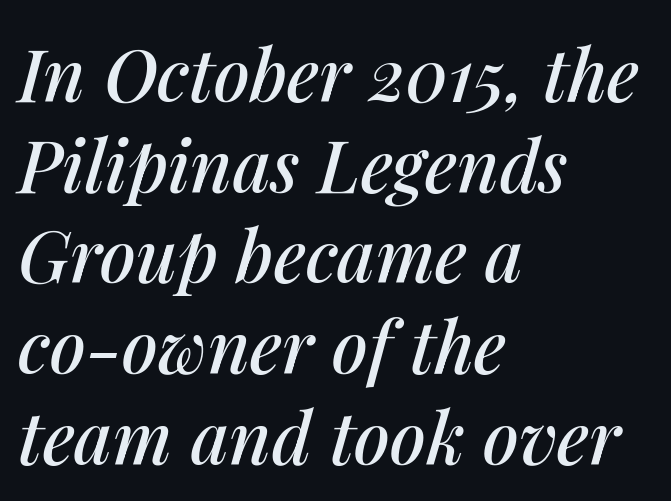
The image shows 72 px text type, italic (leaning right); set left-aligned, normal line spacing (1.26x), normal letter spacing, not underlined; medium stroke contrast and a medium x-height.
